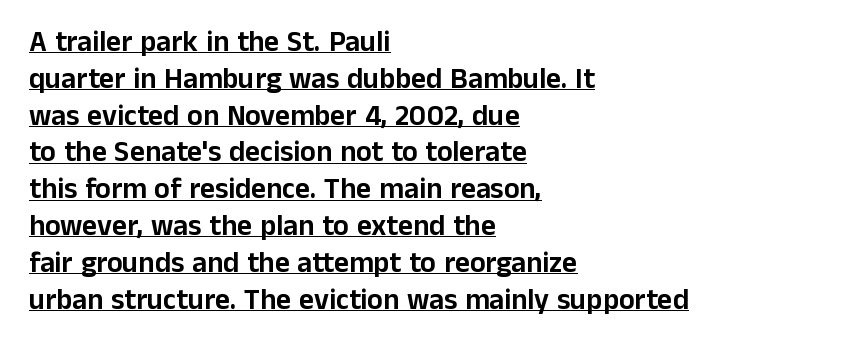
The line texture is even and compact thanks to regular tracking. Each letter's strokes conclude bluntly, with no projecting serifs. The leading is moderate, giving the passage an even texture. Is this a fixed-width face? No — the glyphs have proportional, varying widths. The lettering is marked with a stroke running underneath it. The specimen reads as upright at a glance.
